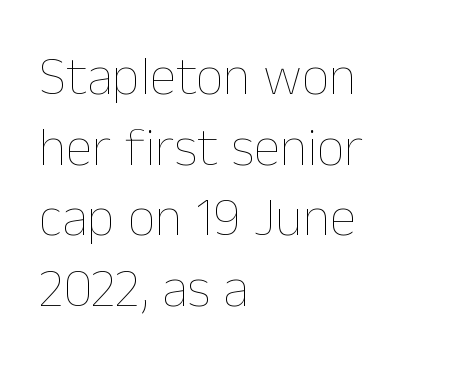
The image shows 54 px thin type, upright; set left-aligned, normal line spacing (1.31x), normal letter spacing, not underlined; low stroke contrast and a medium x-height.
